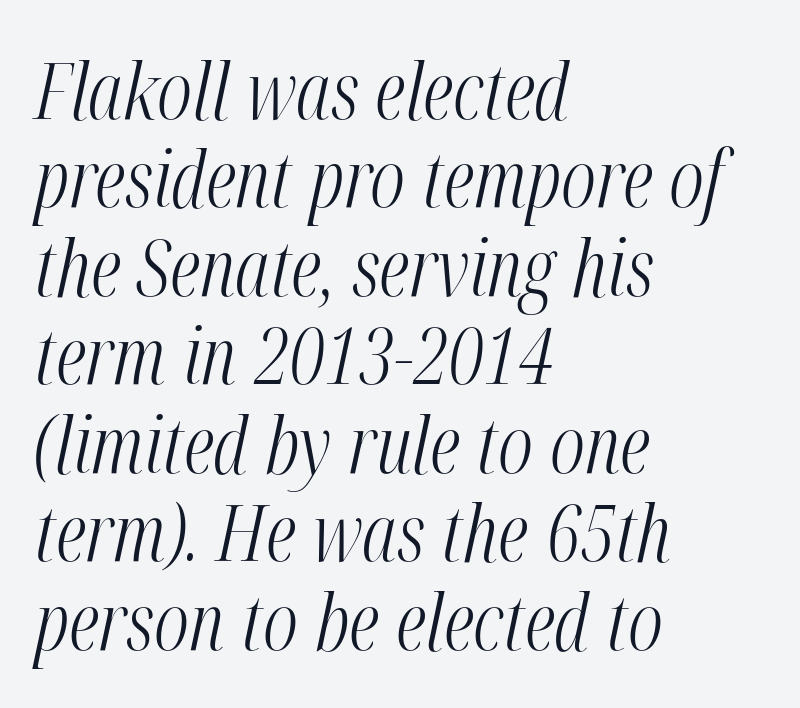
The image shows 79 px light, condensed type, italic (leaning right); set left-aligned, tight line spacing (1.12x), normal letter spacing, not underlined; medium stroke contrast and a medium x-height.
